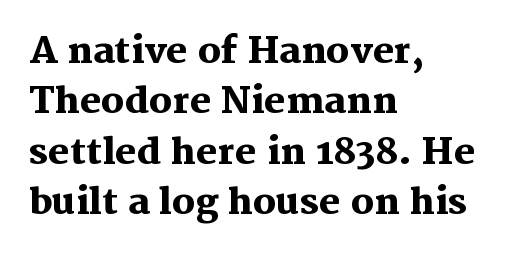
The paragraph shown leans on its left margin. Here the designer chose a conventional face with non-uniform glyph widths. Words float on clear page, feet unadorned. Old-style or modern, the face here clearly has serifs. The face used here has the dense, thick strokes of a bold.
